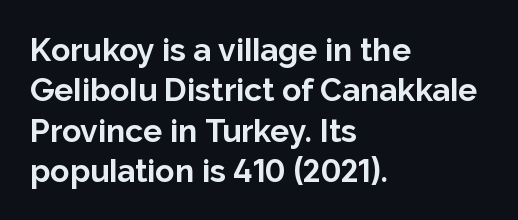
The image shows 32 px bold sans-serif type, upright; set left-aligned, normal line spacing (1.26x), normal letter spacing, not underlined; low stroke contrast and a medium x-height.
